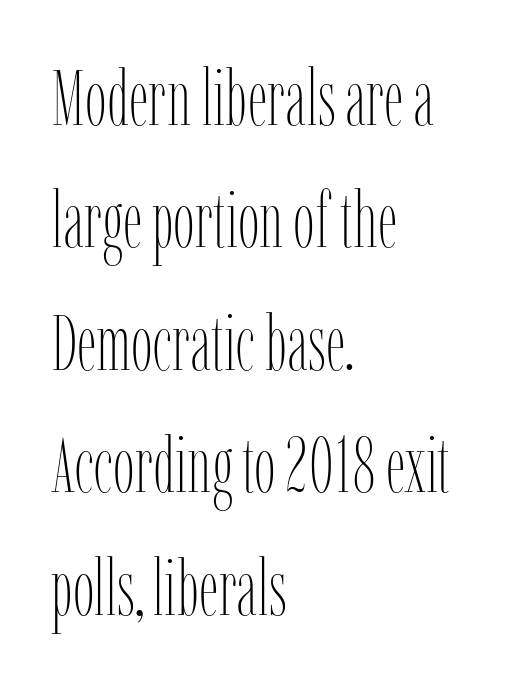
{"italic": "no", "bold": "no", "weight": "thin", "width": "condensed", "stroke_contrast": "low", "x_height": "medium", "monospaced": "no", "underline": "no", "align": "left", "line_spacing": "normal", "line_spacing_ratio": 1.59, "letter_spacing": "normal", "letter_spacing_em": 0.0, "glyph_px": 77}
